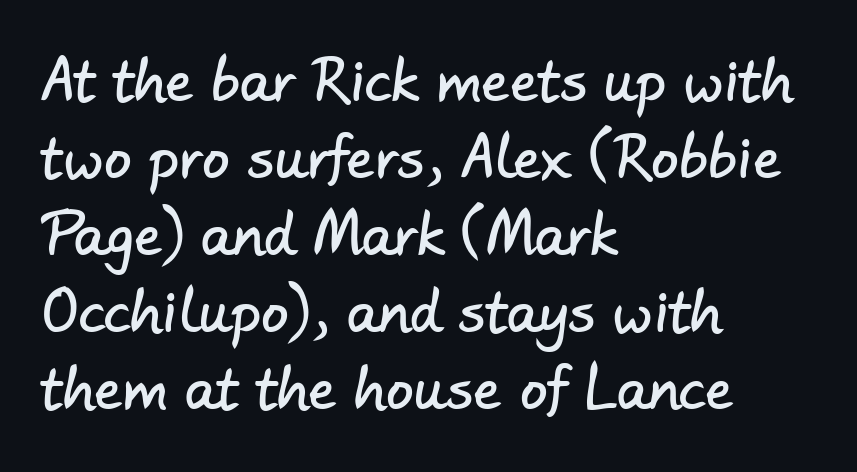
The image shows 55 px sans-serif type; set left-aligned, normal line spacing (1.4x), normal letter spacing, not underlined; low stroke contrast and a small x-height.
